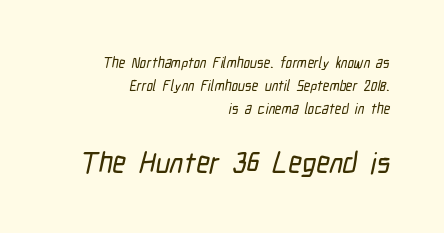
Looks like regular typesetting: each glyph gets only the width it needs. The tracking reads as untouched default to a designer's eye. Typographically, this falls in the sans-serif category. A typesetter would call this leading conventional body-copy spacing. Bare-footed words on every line. A flush-right, rag-left setting is used for this passage.
